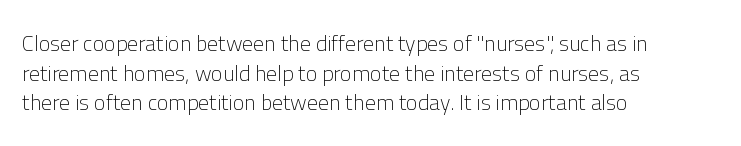
The image shows 22 px text type, upright; set left-aligned, normal line spacing (1.35x), normal letter spacing, not underlined.
